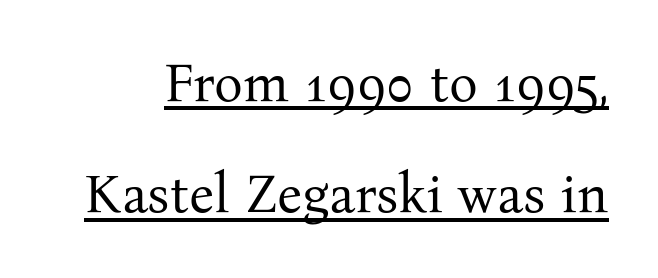
Proportional: the letters do not fall into vertical columns. Letterform terminals end in serifs throughout the passage. The cut favours lightness, reaching ordinary text weight at its darkest. Each line of the rendering has a horizontal stroke beneath the glyphs.
